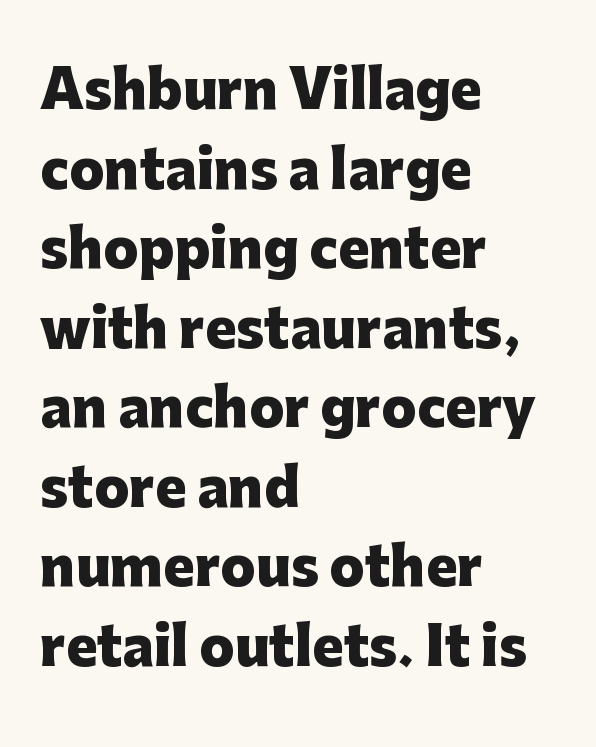
Where is the straight margin? On the left. These lines are rendered in a variable-pitch font. How would I describe the line gaps? Plain and ordinary. Quick note: not italic, upright. The letters are bold, with thick, heavy strokes. Type without underlining.
